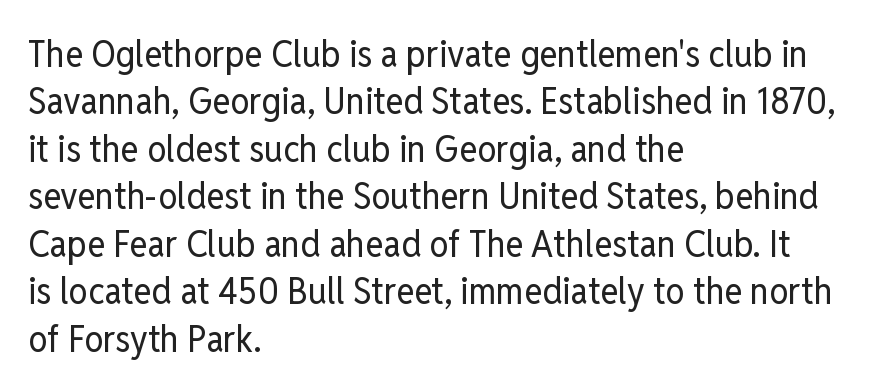
The image shows 38 px regular-weight, condensed sans-serif type, upright; set left-aligned, normal line spacing (1.25x), normal letter spacing, not underlined; low stroke contrast and a medium x-height.
